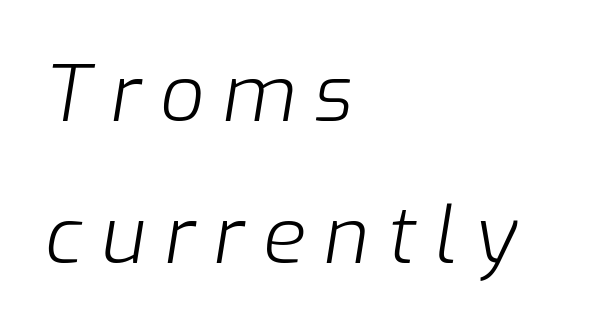
If you drew a line through each stem, it would be angled. Line beginnings align vertically; line endings do not. The passage shown is typed in a proportional face where columns would drift. Stems and bowls with no extra thickness — not bold. Honestly, there is no underline to notice here at all.
